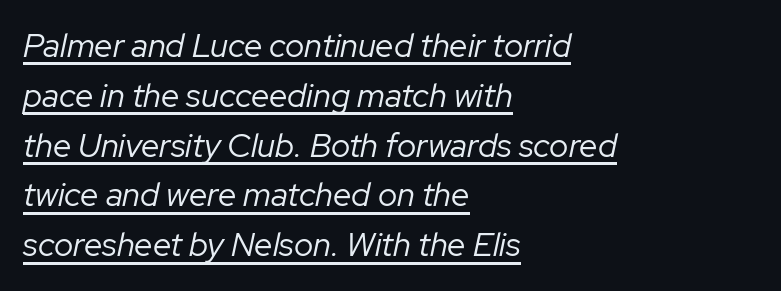
The image shows 33 px regular-weight type, italic (leaning right); set left-aligned, normal line spacing (1.51x), normal letter spacing, underlined; low stroke contrast and a medium x-height.
